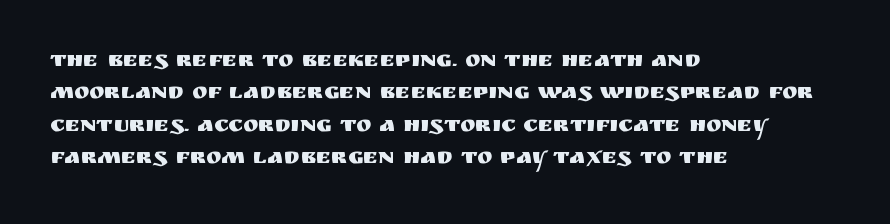
Rule under the text: the space is simply empty. Glyph-to-glyph distance matches everyday printed text. This block has exactly the height ordinary leading produces. Every character sits straight up, as roman type does. Teacher's note: observe the even left margin — that is flush-left alignment.
